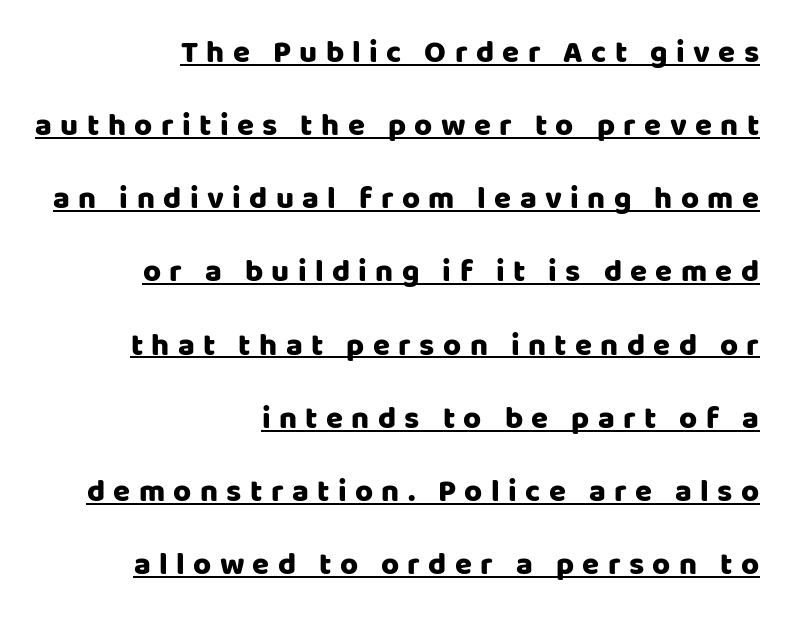
The image shows 31 px sans-serif type, upright; set right-aligned, loose line spacing (2.36x), unusually wide letter spacing (+0.27 em), underlined; low stroke contrast and a large x-height.
